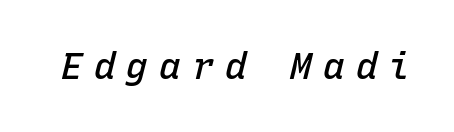
{"italic": "yes", "lean": "right", "slant_degrees": 15, "bold": "semi", "weight": "semibold", "width": "normal", "stroke_contrast": "low", "x_height": "medium", "monospaced": "yes", "underline": "no", "letter_spacing": "wide", "letter_spacing_em": 0.31, "glyph_px": 36}
